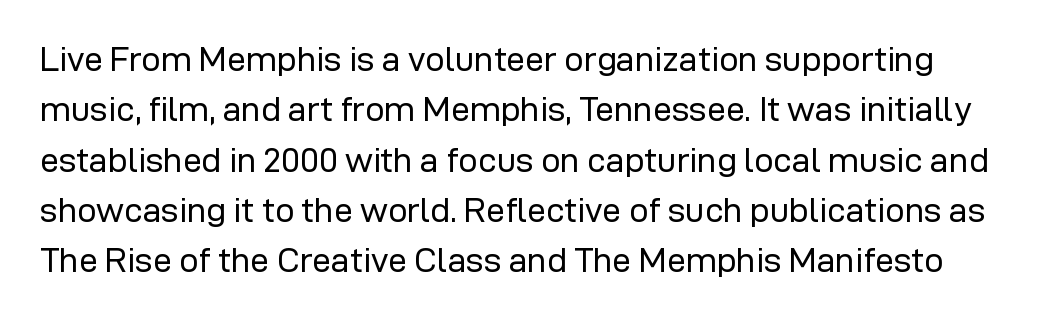
These glyphs show unthickened strokes, regular width or finer. The space beneath each line is pristine and unruled. Here the designer chose a conventional face with non-uniform glyph widths. The font's upright variant was chosen for this text. Baseline-to-baseline distance is the conventional proportion of letter height. Typographically, this falls in the sans-serif category.
